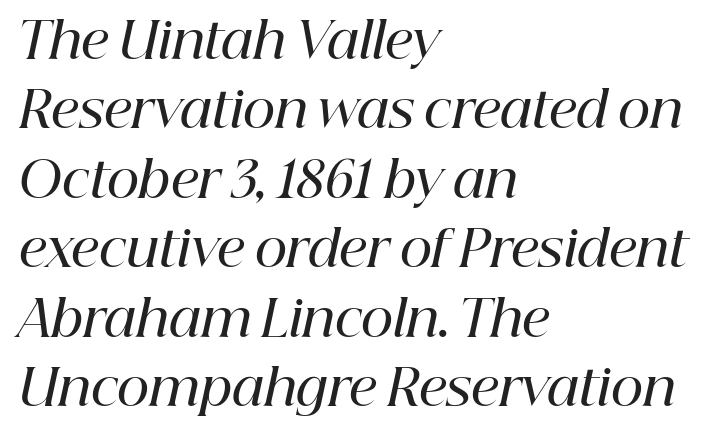
Q: Is the text bold? A: Semi-bold.
Q: Is the text italic (slanted)? A: Yes, it leans right by about 12 degrees.
Q: Is the typeface a serif or a sans-serif typeface? A: Serif.
Q: Is the text underlined? A: No.
Q: How is the paragraph aligned? A: Left-aligned.
Q: Is the spacing between letters normal or unusually wide? A: Normal.
Q: Is the spacing between lines tight, normal or loose? A: Normal.
Q: Width (condensed, normal, or wide)? A: Normal.
Q: Stroke contrast? A: High.
Q: x-height? A: Medium.
Q: Monospaced? A: No.
